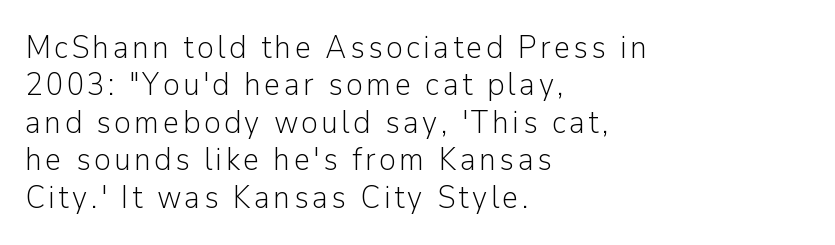
{"serif": "no", "italic": "no", "bold": "no", "weight": "light", "width": "normal", "stroke_contrast": "low", "x_height": "medium", "monospaced": "no", "underline": "no", "align": "left", "line_spacing_ratio": 1.17, "glyph_px": 32}
